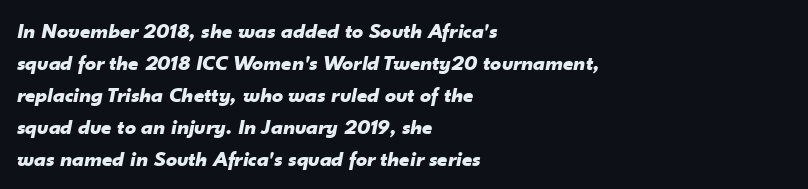
The image shows 22 px bold type, italic (leaning right); set left-aligned, normal line spacing (1.45x), normal letter spacing, not underlined.
